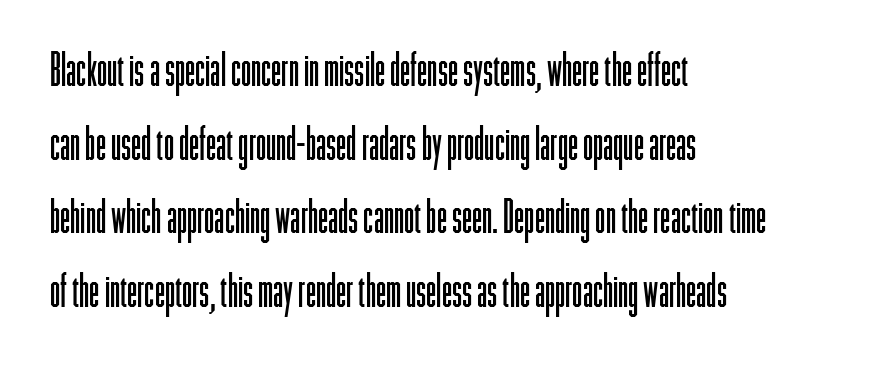
The image shows 46 px light, condensed sans-serif type, upright; set left-aligned, normal line spacing (1.6x), normal letter spacing, not underlined; low stroke contrast and a medium x-height.
